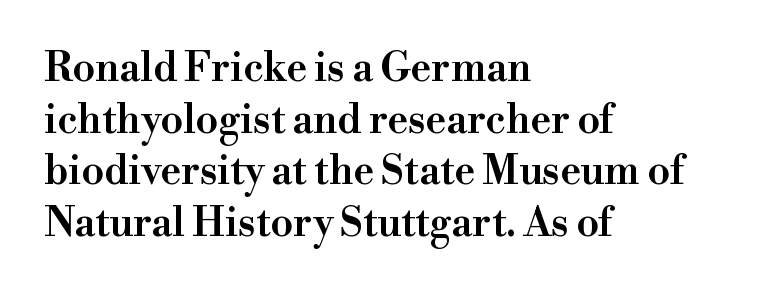
{"serif": "yes", "italic": "no", "bold": "semi", "weight": "semibold", "width": "normal", "stroke_contrast": "high", "x_height": "small", "monospaced": "no", "underline": "no", "align": "left", "line_spacing": "normal", "line_spacing_ratio": 1.29, "letter_spacing": "normal", "letter_spacing_em": 0.0, "glyph_px": 40}
